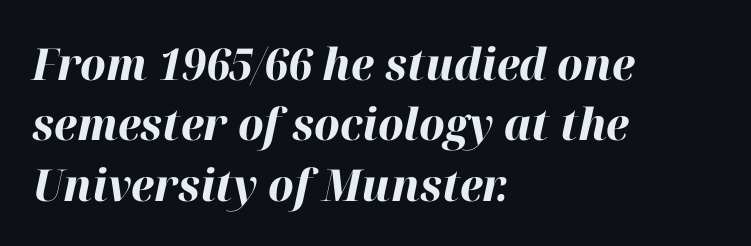
Underline: absent. The passage shown is typed in a proportional face where columns would drift. Interline gaps are of average width in this sample. The rendering uses a bold face; every stroke is thick and dark.
